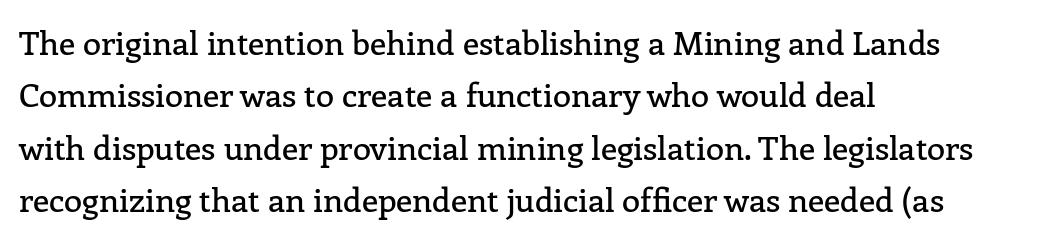
{"serif": "yes", "italic": "no", "width": "normal", "stroke_contrast": "low", "x_height": "medium", "monospaced": "no", "underline": "no", "align": "left", "line_spacing": "normal", "line_spacing_ratio": 1.59, "letter_spacing": "normal", "letter_spacing_em": 0.0, "glyph_px": 33}
